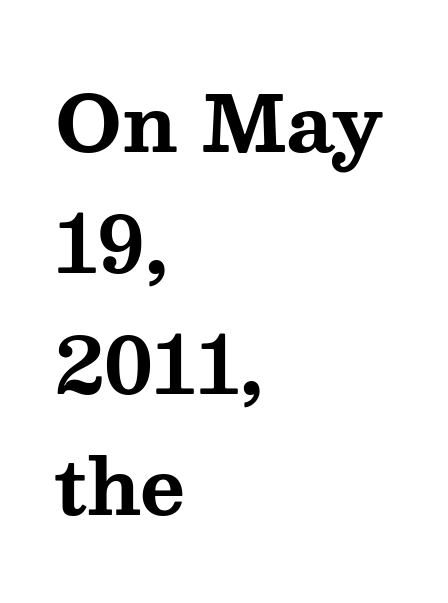
Default kerning and tracking; the words read as compact shapes. Has an underline been added? It has not. If you drew a ruler down the left edge, every line would touch it. A typesetter would call this proportional, since set widths differ per character.
